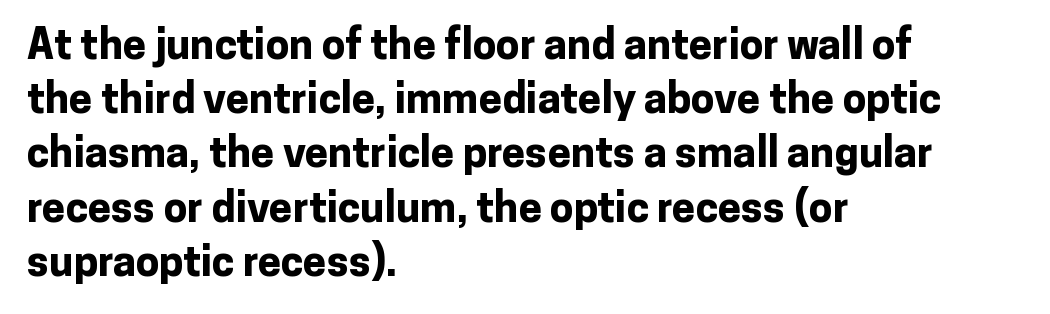
In terms of letterform style, serifs are entirely absent. Vertical strokes here are truly vertical. The designer left line spacing at the default. Underlining? Definitely not there. Proportional: the letters do not fall into vertical columns. Spacing between characters is what you'd get straight out of the box.
